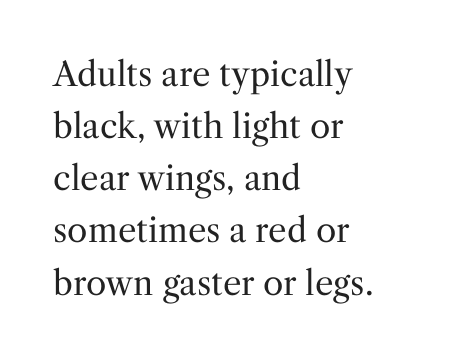
{"serif": "yes", "italic": "no", "bold": "no", "weight": "regular", "width": "normal", "stroke_contrast": "medium", "x_height": "medium", "monospaced": "no", "underline": "no", "align": "left", "line_spacing": "normal", "line_spacing_ratio": 1.58, "letter_spacing": "normal", "letter_spacing_em": 0.0, "glyph_px": 33}
